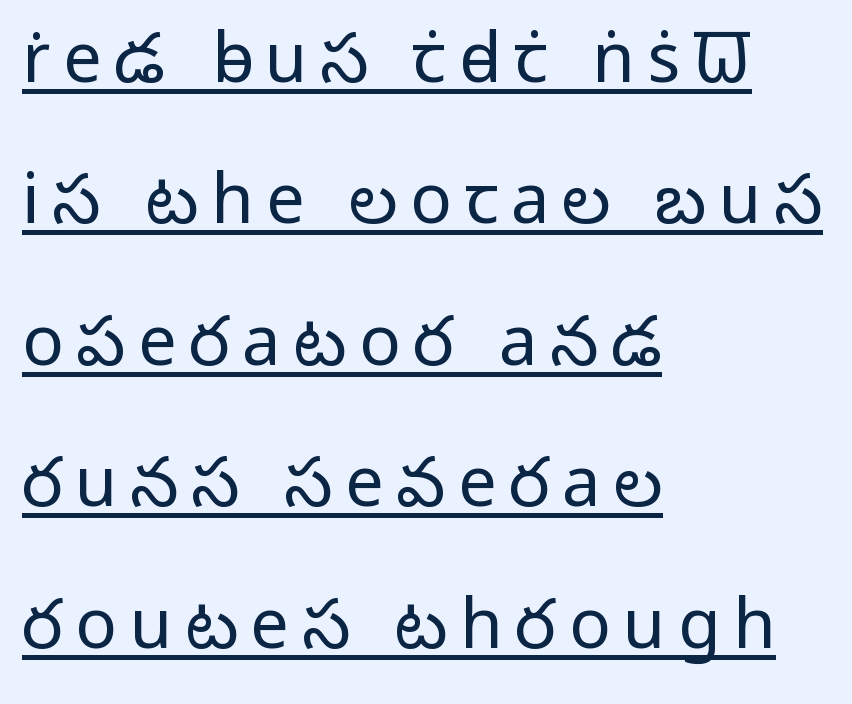
If you drew a ruler down the left edge, every line would touch it. The rendering shows plain stroke endings on the letterforms — a sans-serif design. The font's upright variant was chosen for this text. These glyphs show unthickened strokes, regular width or finer. In terms of leading, this rendering errs on the spacious side. Check the space under the baseline: a stroke is drawn there.
